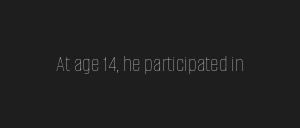
The image shows 24 px text type, upright; set normal letter spacing, not underlined.
